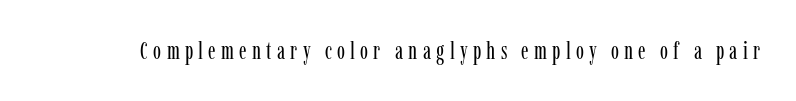
{"italic": "no", "bold": "no", "underline": "no", "letter_spacing": "wide", "letter_spacing_em": 0.22, "glyph_px": 24}
